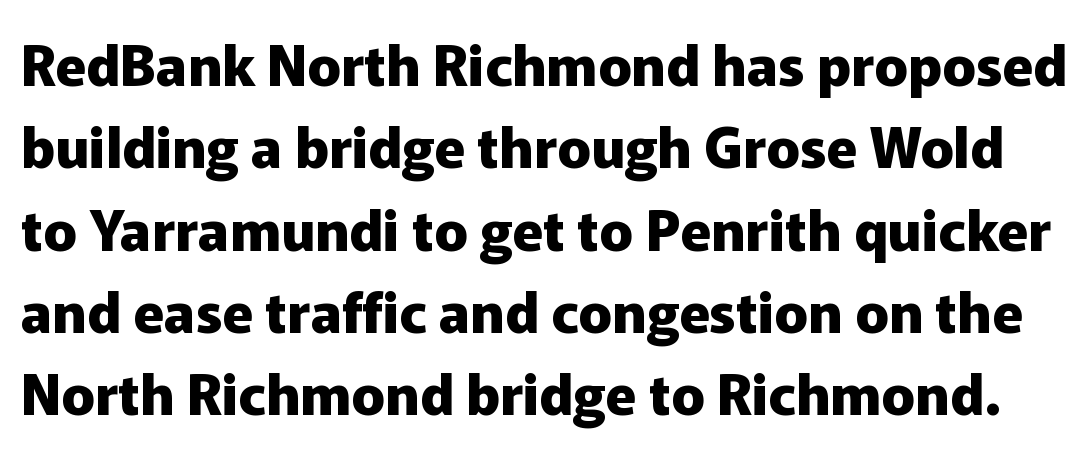
The image shows 56 px heavy sans-serif type, upright; set normal line spacing (1.47x), normal letter spacing, not underlined; low stroke contrast and a medium x-height.
